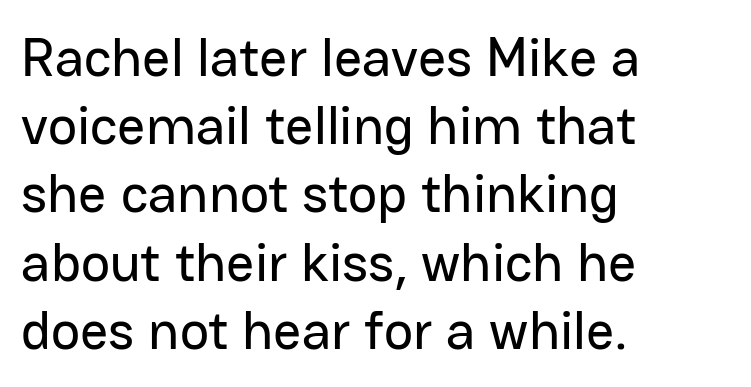
Q: Is the text italic (slanted)? A: No, it is upright.
Q: Is the typeface a serif or a sans-serif typeface? A: Sans-serif.
Q: Is the text underlined? A: No.
Q: How is the paragraph aligned? A: Left-aligned.
Q: Is the spacing between letters normal or unusually wide? A: Normal.
Q: Width (condensed, normal, or wide)? A: Normal.
Q: Stroke contrast? A: Low.
Q: x-height? A: Medium.
Q: Monospaced? A: No.
